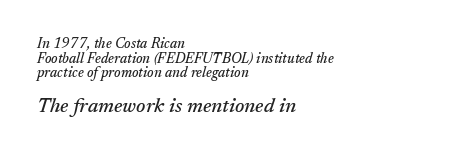
Q: Is the text italic (slanted)? A: Yes, it leans right by about 17 degrees.
Q: Is the text underlined? A: No.
Q: How is the paragraph aligned? A: Left-aligned.
Q: Is the spacing between letters normal or unusually wide? A: Normal.
Q: Is the spacing between lines tight, normal or loose? A: Tight.
Q: Which block of text is set in a larger size, the first (top) or the second (bottom)? A: The second (bottom) one.
